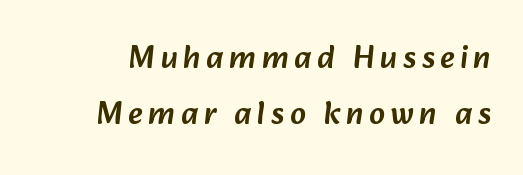
{"serif": "no", "width": "normal", "stroke_contrast": "low", "x_height": "medium", "monospaced": "no", "underline": "no", "line_spacing_ratio": 1.74, "glyph_px": 32}
